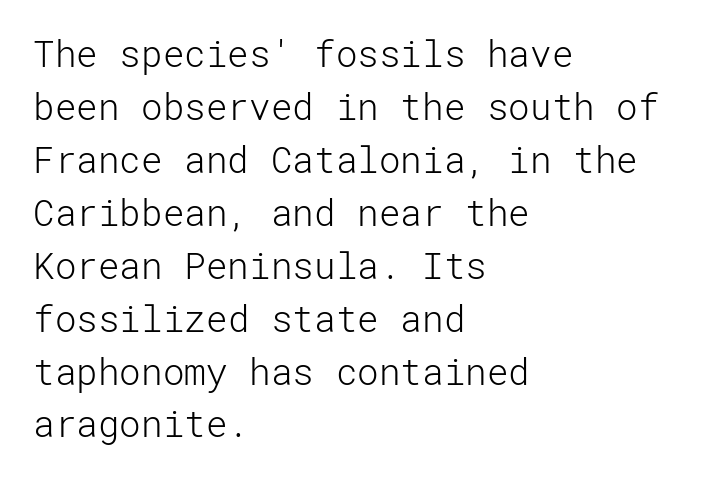
Q: Is the text bold? A: No.
Q: Is the text italic (slanted)? A: No, it is upright.
Q: Is the typeface a serif or a sans-serif typeface? A: Sans-serif.
Q: Is the text underlined? A: No.
Q: How is the paragraph aligned? A: Left-aligned.
Q: Is the spacing between letters normal or unusually wide? A: Normal.
Q: Is the spacing between lines tight, normal or loose? A: Normal.
Q: Width (condensed, normal, or wide)? A: Normal.
Q: Stroke contrast? A: Low.
Q: x-height? A: Medium.
